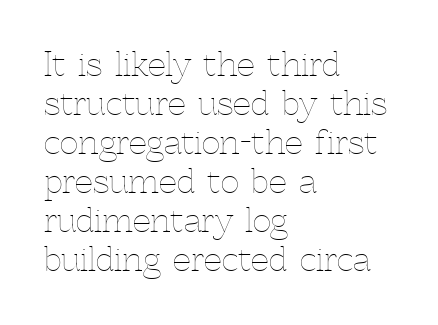
{"italic": "no", "bold": "no", "weight": "thin", "width": "normal", "x_height": "medium", "monospaced": "no", "underline": "no", "align": "left", "line_spacing_ratio": 1.22, "letter_spacing": "normal", "letter_spacing_em": 0.0, "glyph_px": 32}
